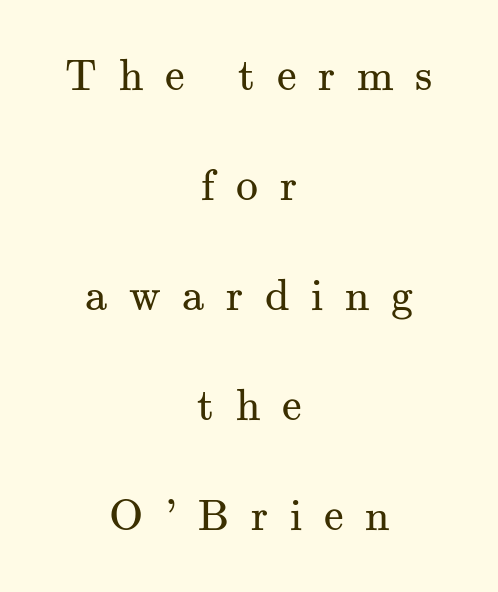
Look at the bottom of the vertical strokes: they flare into serifs here. Think of a printed novel: that variable character pitch is what you see here. Posture: upright roman. Stems and bowls with no extra thickness — not bold. Someone cranked the tracking dial way up on this one.
